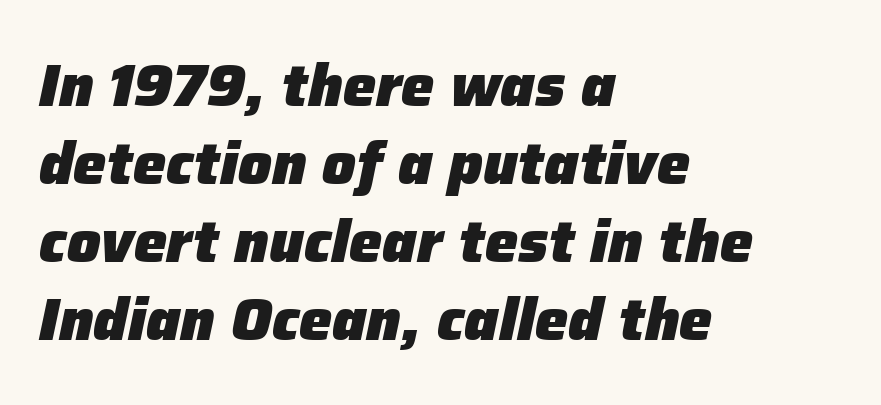
The image shows 59 px heavy type, italic (leaning right); set left-aligned, normal line spacing (1.32x), normal letter spacing, not underlined; low stroke contrast and a medium x-height.
